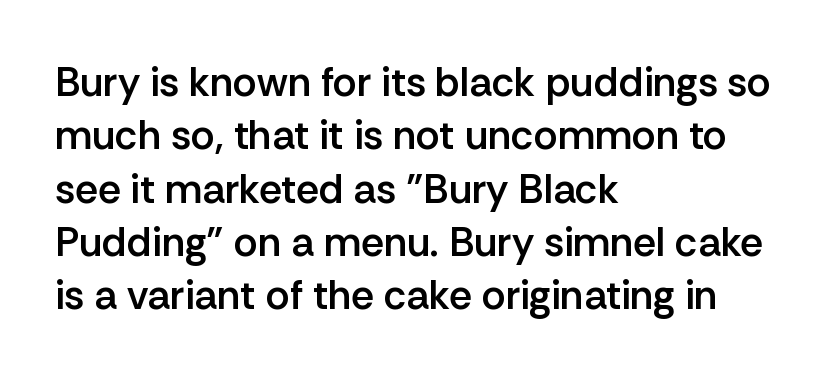
Whoever set this chose a conventional vertical rhythm. This sample uses an upright cut, with every glyph sitting square on the baseline. Grotesque or geometric, the face here clearly has no serifs. Inter-character spacing is left at the font's built-in metrics.
